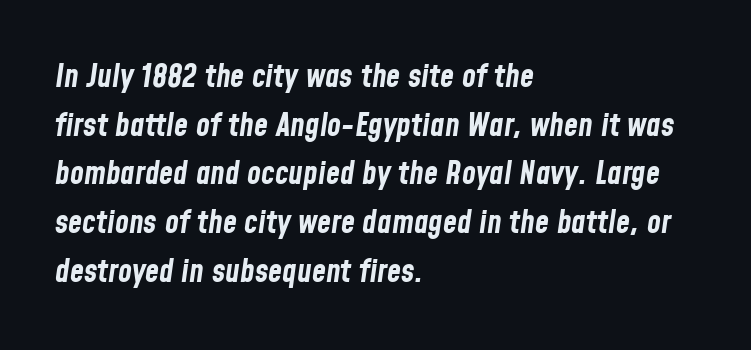
Q: Is the text bold? A: Yes.
Q: Is the text italic (slanted)? A: Yes, it leans right by about 8 degrees.
Q: Is the text underlined? A: No.
Q: How is the paragraph aligned? A: Left-aligned.
Q: Is the spacing between letters normal or unusually wide? A: Normal.
Q: Is the spacing between lines tight, normal or loose? A: Normal.
Q: Width (condensed, normal, or wide)? A: Condensed.
Q: Stroke contrast? A: Low.
Q: x-height? A: Medium.
Q: Monospaced? A: No.
